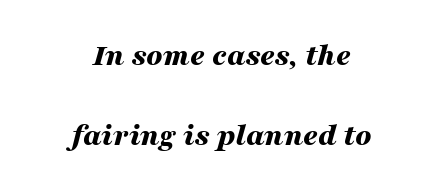
{"italic": "yes", "lean": "right", "slant_degrees": 16, "bold": "yes", "weight": "bold", "width": "wide", "stroke_contrast": "medium", "x_height": "medium", "monospaced": "no", "underline": "no", "align": "center", "line_spacing": "loose", "line_spacing_ratio": 2.49, "letter_spacing": "normal", "letter_spacing_em": 0.0, "glyph_px": 32}
